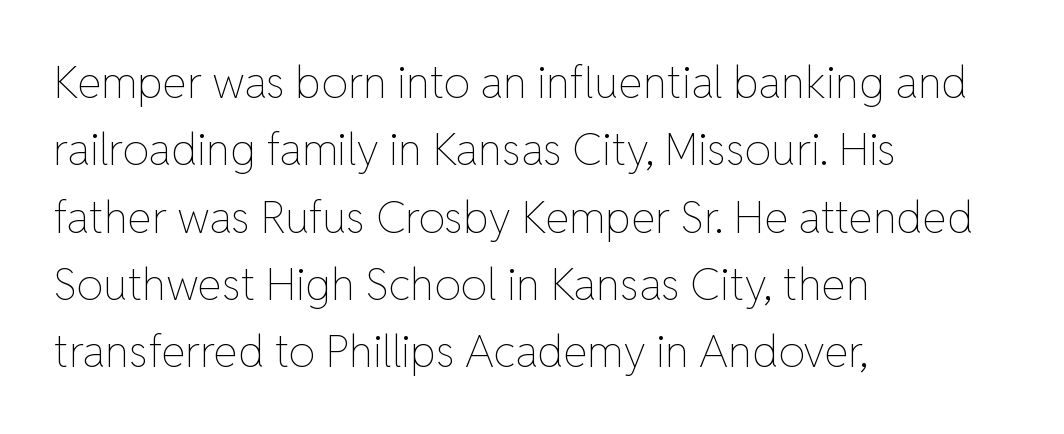
Think standard paragraph weight, or any step lighter than that. You could not count columns in this text — the font is proportionally spaced. A bare baseline throughout the passage. A typesetter would mark this as roman, not italic.
